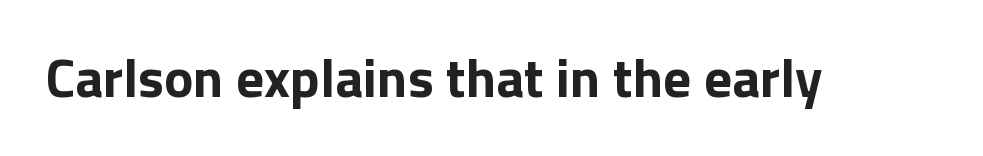
{"serif": "no", "italic": "no", "bold": "yes", "weight": "bold", "width": "normal", "stroke_contrast": "low", "x_height": "medium", "monospaced": "no", "underline": "no", "letter_spacing": "normal", "letter_spacing_em": 0.0, "glyph_px": 55}
